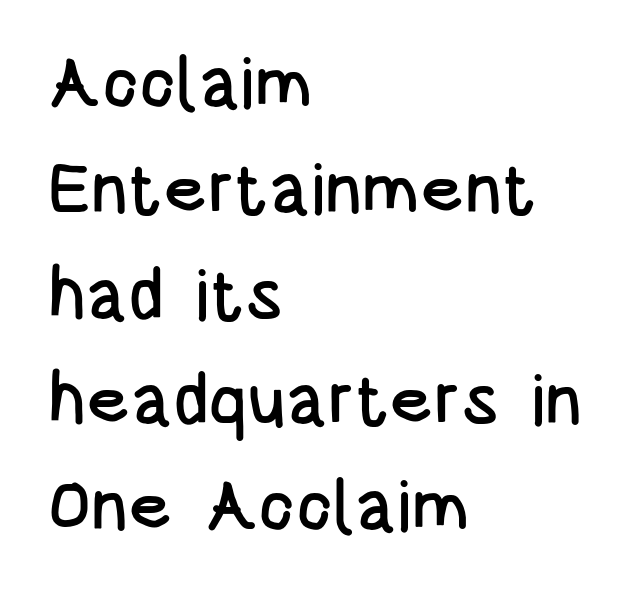
{"serif": "no", "italic": "no", "width": "condensed", "stroke_contrast": "low", "x_height": "large", "monospaced": "no", "underline": "no", "align": "left", "line_spacing": "normal", "line_spacing_ratio": 1.49, "letter_spacing": "normal", "letter_spacing_em": 0.0, "glyph_px": 71}
